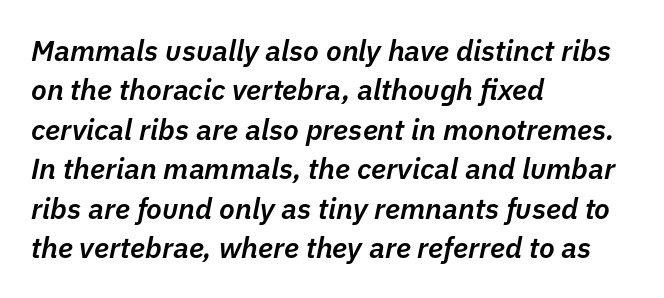
Italic: yes, the glyphs are oblique. Interline gaps are of average width in this sample. The glyphs have the mass of a demibold cut, below bold. Letter spacing: default. A typesetter would call this proportional, since set widths differ per character. Every row of glyphs begins at an identical x-position on the left.
